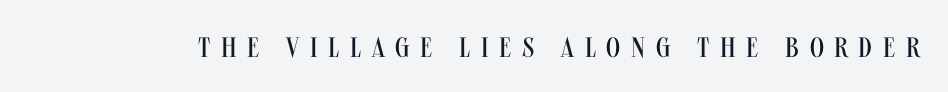
{"serif": "no", "italic": "no", "bold": "no", "weight": "regular", "width": "condensed", "stroke_contrast": "medium", "x_height": "large", "monospaced": "no", "underline": "no", "letter_spacing": "wide", "letter_spacing_em": 0.38, "glyph_px": 28}
